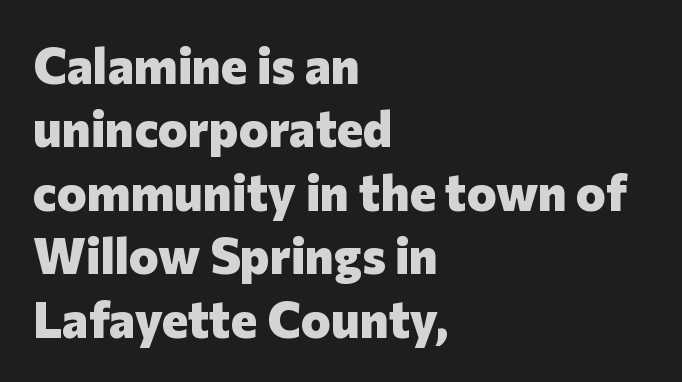
{"serif": "no", "italic": "no", "bold": "yes", "weight": "heavy", "width": "normal", "stroke_contrast": "low", "x_height": "medium", "monospaced": "no", "underline": "no", "align": "left", "line_spacing": "normal", "line_spacing_ratio": 1.27, "letter_spacing": "normal", "letter_spacing_em": 0.0, "glyph_px": 50}
